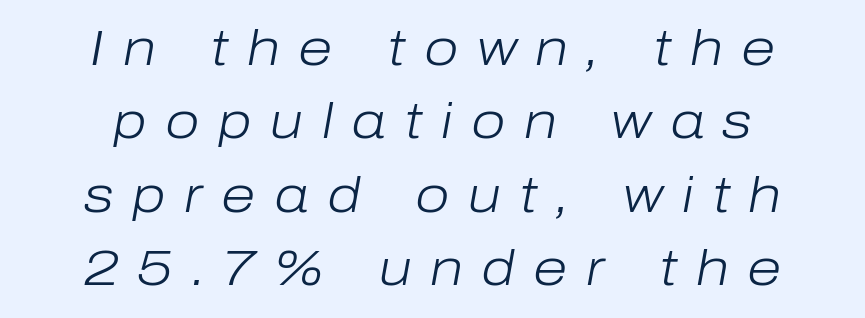
Q: Is the text bold? A: No.
Q: Is the text italic (slanted)? A: Yes, it leans right by about 10 degrees.
Q: Is the text underlined? A: No.
Q: How is the paragraph aligned? A: Centered.
Q: Is the spacing between letters normal or unusually wide? A: Unusually wide.
Q: Is the spacing between lines tight, normal or loose? A: Normal.
Q: Width (condensed, normal, or wide)? A: Normal.
Q: Stroke contrast? A: Low.
Q: x-height? A: Medium.
Q: Monospaced? A: No.
